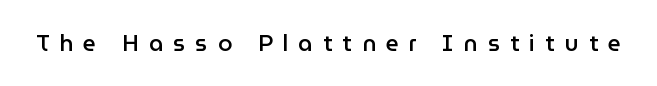
{"italic": "no", "bold": "semi", "underline": "no", "letter_spacing": "wide", "letter_spacing_em": 0.43, "glyph_px": 23}
